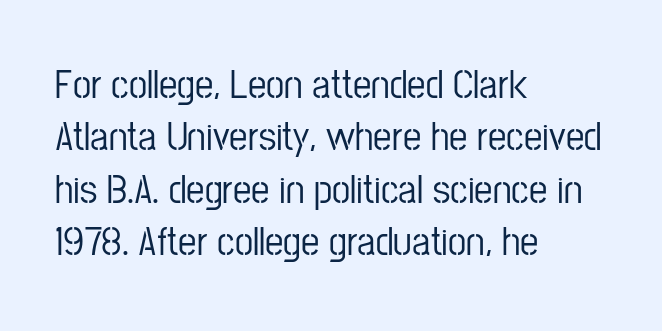
{"serif": "no", "italic": "no", "width": "condensed", "stroke_contrast": "low", "x_height": "medium", "monospaced": "no", "underline": "no", "align": "left", "line_spacing": "normal", "line_spacing_ratio": 1.28, "letter_spacing": "normal", "letter_spacing_em": 0.0, "glyph_px": 41}
